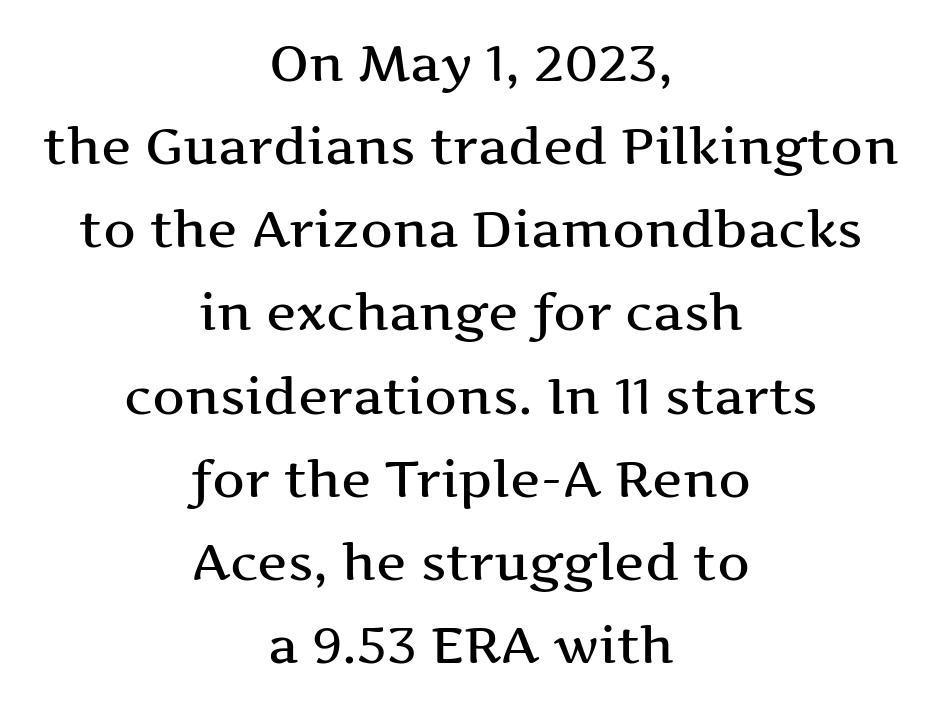
The image shows 51 px wide serif type, upright; set centered, normal line spacing (1.63x), normal letter spacing, not underlined; medium stroke contrast and a medium x-height.
